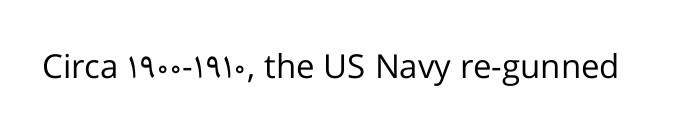
The image shows 33 px regular-weight sans-serif type, upright; set normal letter spacing, not underlined; low stroke contrast and a medium x-height.
